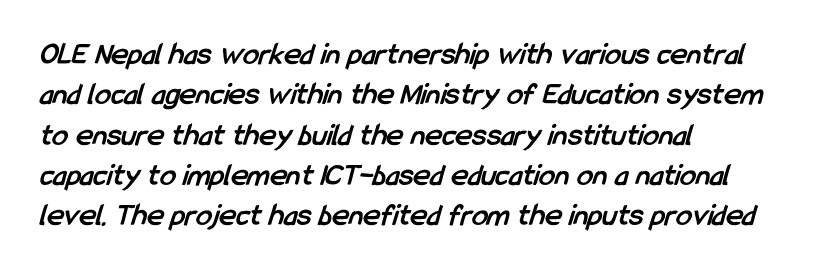
The image shows 32 px semibold, condensed sans-serif type; set left-aligned, normal line spacing (1.26x), normal letter spacing, not underlined; low stroke contrast and a medium x-height.
